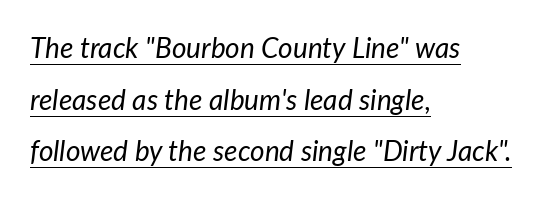
The image shows 28 px regular-weight type, italic (leaning right); set left-aligned, line spacing 1.84x, normal letter spacing, underlined; low stroke contrast and a medium x-height.
